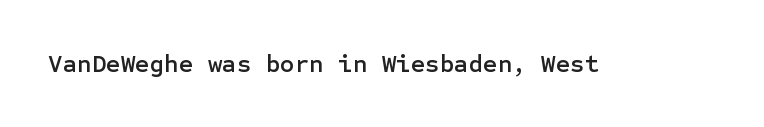
{"italic": "no", "underline": "no", "letter_spacing": "normal", "letter_spacing_em": 0.0, "glyph_px": 25}
